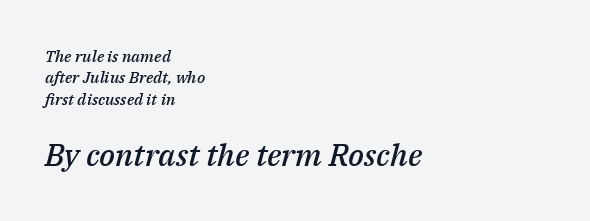
Q: Is the text bold? A: Semi-bold.
Q: Is the text italic (slanted)? A: Yes, it leans right by about 14 degrees.
Q: Is the text underlined? A: No.
Q: How is the paragraph aligned? A: Left-aligned.
Q: Is the spacing between letters normal or unusually wide? A: Normal.
Q: Is the spacing between lines tight, normal or loose? A: Normal.
Q: Which block of text is set in a larger size, the first (top) or the second (bottom)? A: The second (bottom) one.
Q: Width (condensed, normal, or wide)? A: Normal.
Q: Stroke contrast? A: Medium.
Q: x-height? A: Medium.
Q: Monospaced? A: No.
